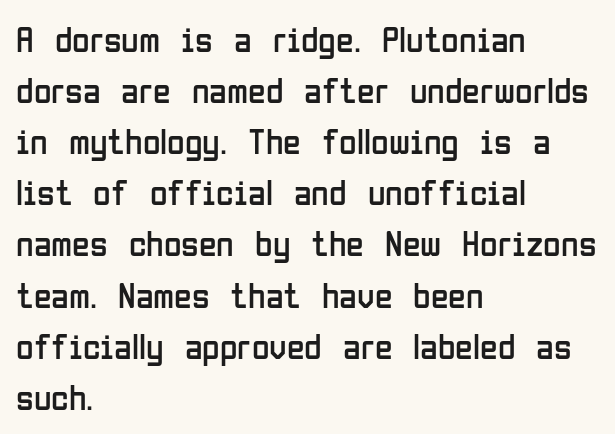
The image shows 36 px regular-weight, condensed sans-serif type, upright; set left-aligned, normal line spacing (1.42x), normal letter spacing, not underlined; low stroke contrast and a medium x-height.
